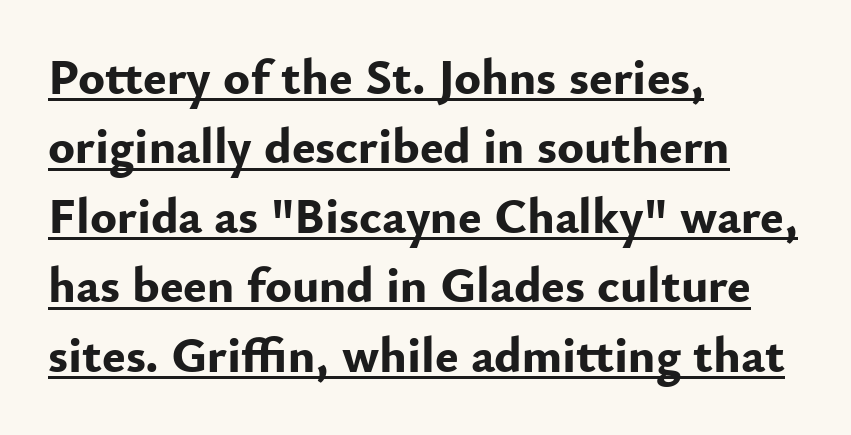
Q: Is the text bold? A: Yes.
Q: Is the text italic (slanted)? A: No, it is upright.
Q: Is the typeface a serif or a sans-serif typeface? A: Sans-serif.
Q: Is the text underlined? A: Yes.
Q: How is the paragraph aligned? A: Left-aligned.
Q: Is the spacing between letters normal or unusually wide? A: Normal.
Q: Is the spacing between lines tight, normal or loose? A: Normal.
Q: Width (condensed, normal, or wide)? A: Normal.
Q: Stroke contrast? A: Low.
Q: x-height? A: Small.
Q: Monospaced? A: No.
